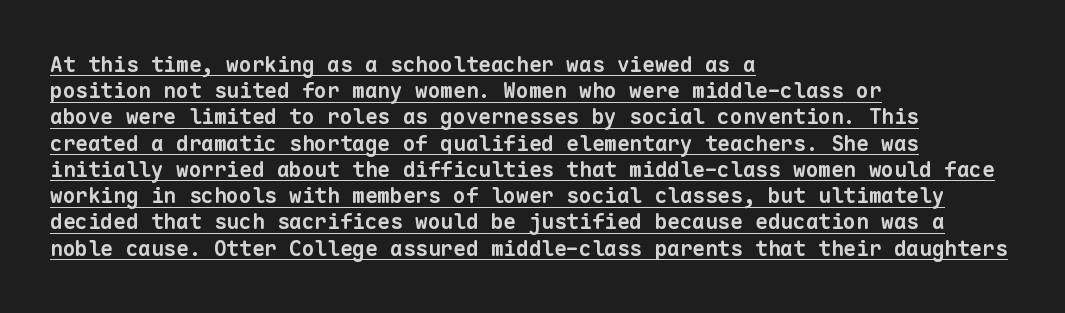
{"bold": "yes", "underline": "yes", "align": "left", "line_spacing": "normal", "line_spacing_ratio": 1.25, "letter_spacing": "normal", "letter_spacing_em": 0.0, "glyph_px": 21}
